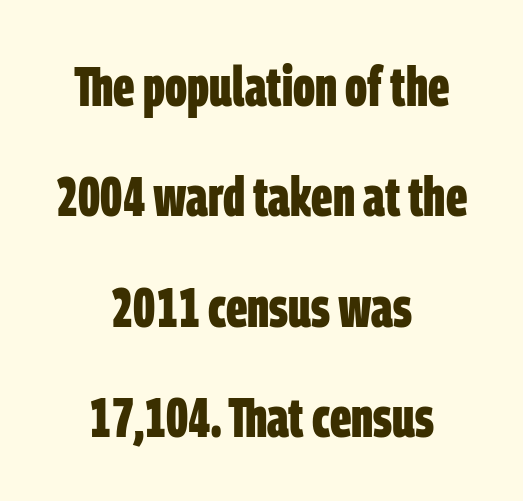
Q: Is the text bold? A: Yes.
Q: Is the typeface a serif or a sans-serif typeface? A: Sans-serif.
Q: Is the text underlined? A: No.
Q: How is the paragraph aligned? A: Centered.
Q: Is the spacing between letters normal or unusually wide? A: Normal.
Q: Is the spacing between lines tight, normal or loose? A: Loose.
Q: Width (condensed, normal, or wide)? A: Condensed.
Q: Stroke contrast? A: Low.
Q: x-height? A: Large.
Q: Monospaced? A: No.
